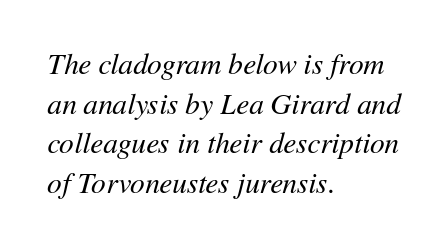
Nothing heavy about these letters — not bold at all. Left-aligned paragraph, ragged on the right. Each new line begins a customary step beneath the previous one. The glyphs look as if they've been sheared to an angle.
